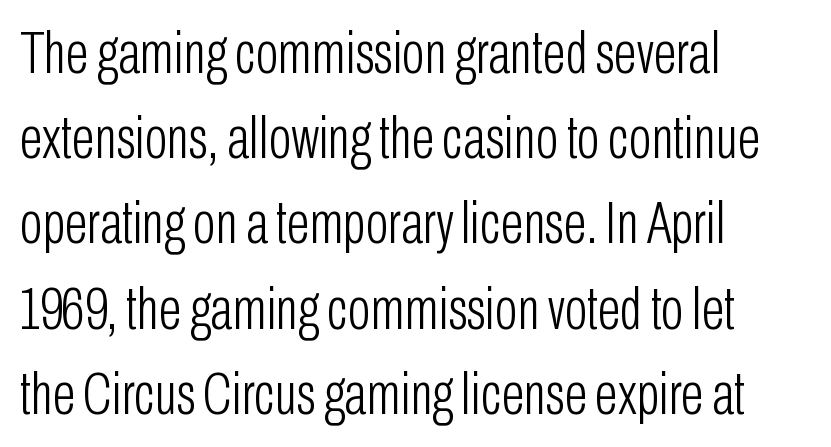
Serif or sans? Sans — the stroke terminals are bare. Weight: not bold — regular or lighter. Character widths vary here, with narrow letters taking less room than wide ones. Reading down the block, your eye returns to a fixed left position each line.
